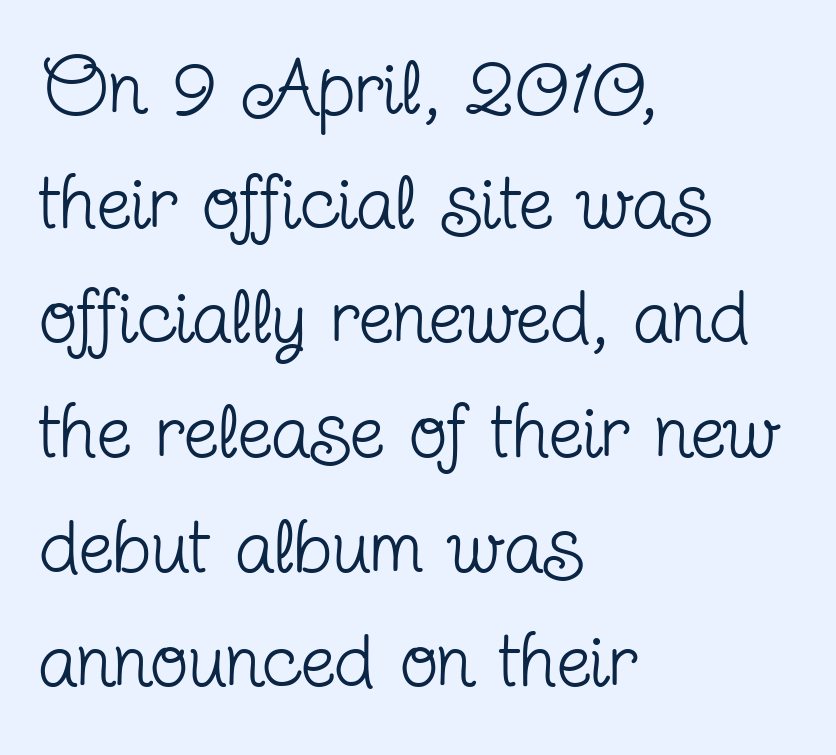
Q: Is the text bold? A: No.
Q: Is the text italic (slanted)? A: No, it is upright.
Q: Is the typeface a serif or a sans-serif typeface? A: Serif.
Q: Is the text underlined? A: No.
Q: How is the paragraph aligned? A: Left-aligned.
Q: Is the spacing between letters normal or unusually wide? A: Normal.
Q: Is the spacing between lines tight, normal or loose? A: Normal.
Q: Width (condensed, normal, or wide)? A: Condensed.
Q: Stroke contrast? A: Low.
Q: x-height? A: Medium.
Q: Monospaced? A: No.
